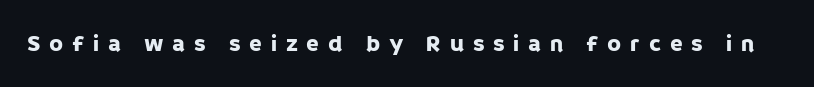
{"italic": "no", "underline": "no", "letter_spacing": "wide", "letter_spacing_em": 0.38, "glyph_px": 23}
